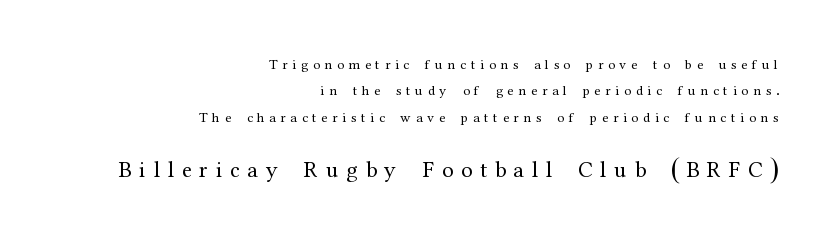
Q: Is the text bold? A: No.
Q: Is the text italic (slanted)? A: No, it is upright.
Q: Is the text underlined? A: No.
Q: How is the paragraph aligned? A: Right-aligned.
Q: Is the spacing between letters normal or unusually wide? A: Unusually wide.
Q: Which block of text is set in a larger size, the first (top) or the second (bottom)? A: The second (bottom) one.
